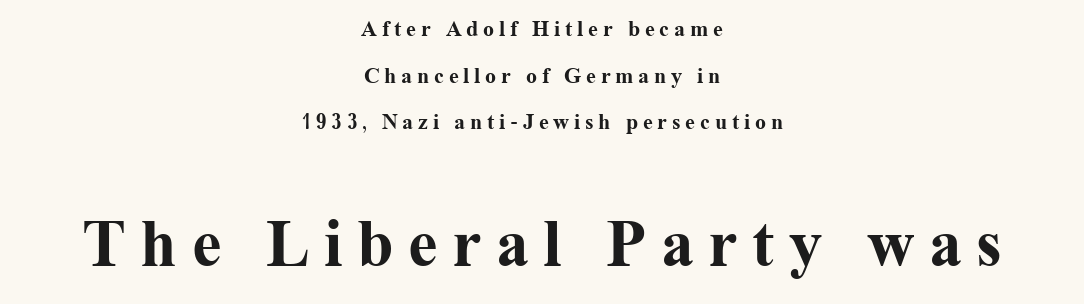
Q: Is the text bold? A: Yes.
Q: Is the text italic (slanted)? A: No, it is upright.
Q: Is the typeface a serif or a sans-serif typeface? A: Serif.
Q: Is the text underlined? A: No.
Q: How is the paragraph aligned? A: Centered.
Q: Is the spacing between letters normal or unusually wide? A: Unusually wide.
Q: Is the spacing between lines tight, normal or loose? A: Loose.
Q: Which block of text is set in a larger size, the first (top) or the second (bottom)? A: The second (bottom) one.
Q: Width (condensed, normal, or wide)? A: Normal.
Q: Stroke contrast? A: Medium.
Q: x-height? A: Medium.
Q: Monospaced? A: No.
